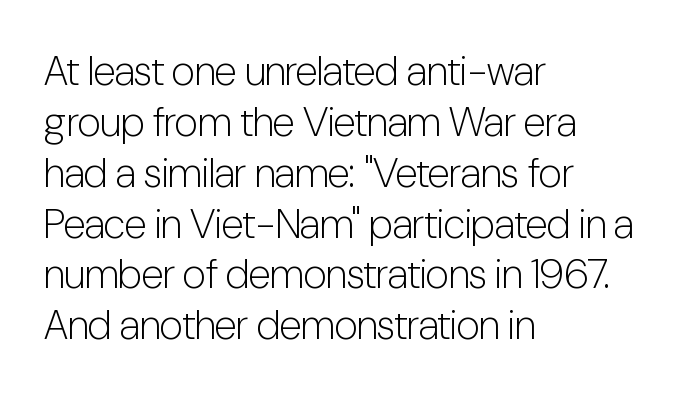
I'd call this a sans setting — the letters go barefoot. A typesetter would call this proportional, since set widths differ per character. Stems and bowls with no extra thickness — not bold. The letterforms sit shoulder to shoulder at normal distance.
